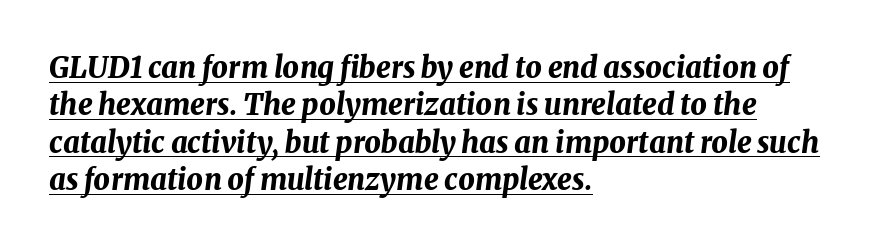
Italic? Definitely — the glyphs are oblique. Varying glyph widths throughout — classic text-font behaviour. The passage shown has conventional tracking throughout. Heft: maximum for text — a bold. Caption: multi-line text, flush left, ragged right. The line-height multiplier appears to be the usual default.
